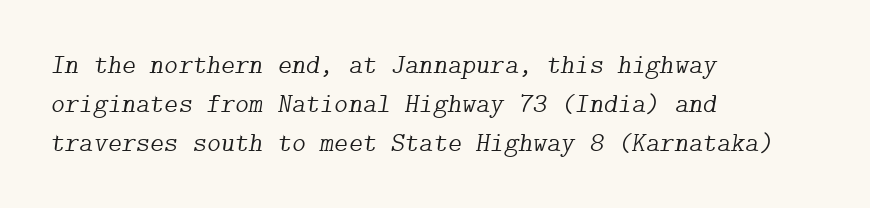
Which margin do the lines hug? The left one — the right edge is uneven. In terms of letterspacing, this is plain default setting. A typesetter would call this leading conventional body-copy spacing. If you drew a line through each stem, it would be angled. Summary of weight: not heavy and not bold. Type without underlining.
